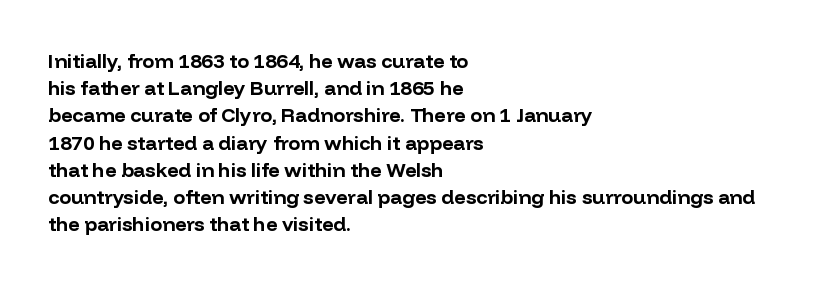
Q: Is the text bold? A: Yes.
Q: Is the text italic (slanted)? A: No, it is upright.
Q: Is the text underlined? A: No.
Q: How is the paragraph aligned? A: Left-aligned.
Q: Is the spacing between letters normal or unusually wide? A: Normal.
Q: Is the spacing between lines tight, normal or loose? A: Normal.
